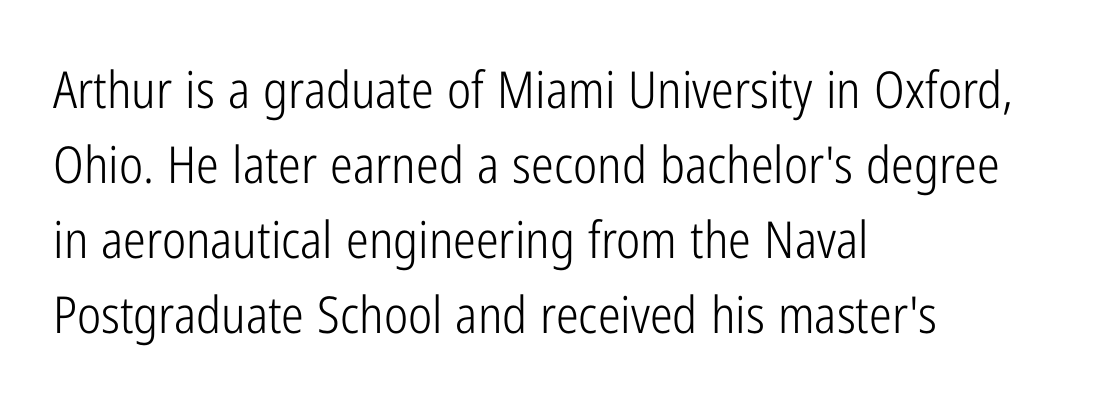
The image shows 51 px light, condensed sans-serif type, upright; set left-aligned, normal line spacing (1.47x), normal letter spacing, not underlined; low stroke contrast and a medium x-height.
